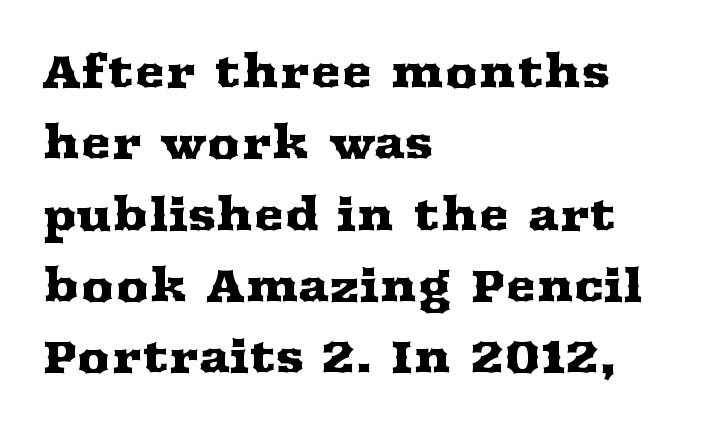
{"serif": "yes", "italic": "no", "width": "wide", "stroke_contrast": "medium", "x_height": "medium", "monospaced": "no", "underline": "no", "align": "left", "line_spacing": "normal", "line_spacing_ratio": 1.55, "letter_spacing": "normal", "letter_spacing_em": 0.0, "glyph_px": 46}
